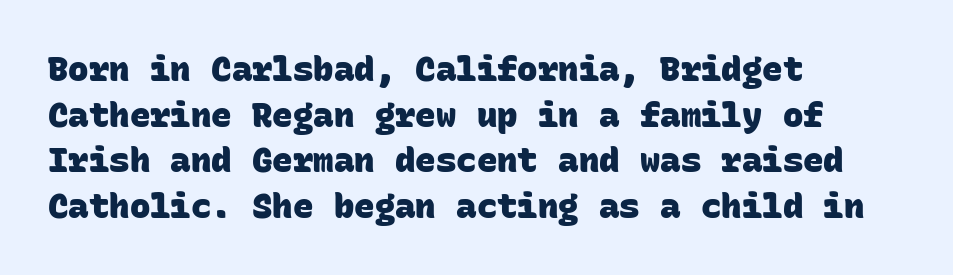
The face used here has the dense, thick strokes of a bold. The leading is moderate, giving the passage an even texture. If you drew a ruler down the left edge, every line would touch it. The gap between lines stays unmarked.
